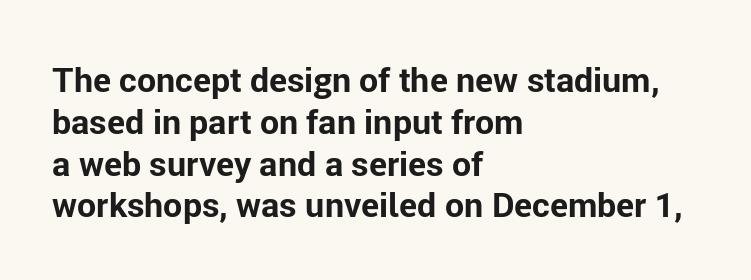
The image shows 34 px bold sans-serif type, upright; set left-aligned, line spacing 1.23x, normal letter spacing, not underlined; low stroke contrast and a medium x-height.
